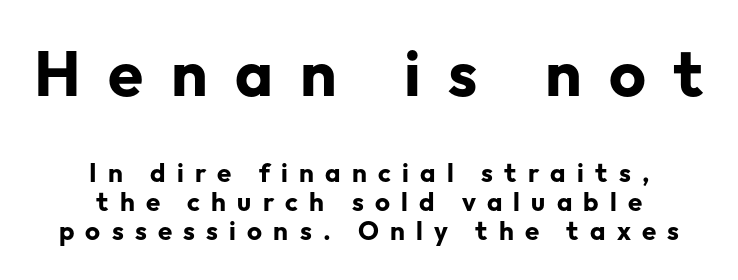
Someone cranked the tracking dial way up on this one. Note: larger setting up top, smaller setting below. Underline: absent. Nope, not italic — everything's standing straight.
